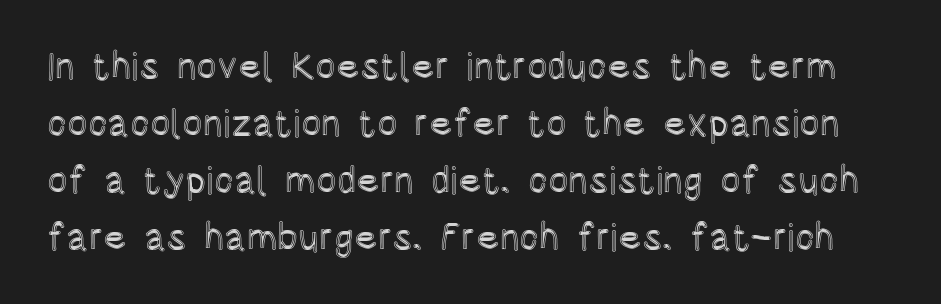
The lettering holds an erect, upright posture throughout. Do the characters align in a grid? No, the font is proportional. This rendering leaves character spacing at its baseline value. The line-height multiplier appears to be the usual default. The area under the type is left untouched.
